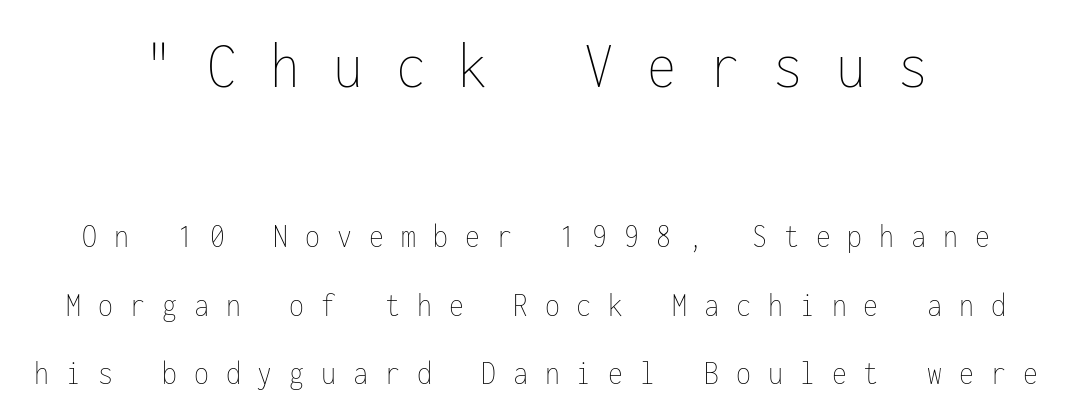
Q: Is the text bold? A: No.
Q: Is the text italic (slanted)? A: No, it is upright.
Q: Is the text underlined? A: No.
Q: Is the spacing between letters normal or unusually wide? A: Unusually wide.
Q: Is the spacing between lines tight, normal or loose? A: Loose.
Q: Which block of text is set in a larger size, the first (top) or the second (bottom)? A: The first (top) one.
Q: Width (condensed, normal, or wide)? A: Condensed.
Q: Stroke contrast? A: Low.
Q: x-height? A: Medium.
Q: Monospaced? A: Yes.
